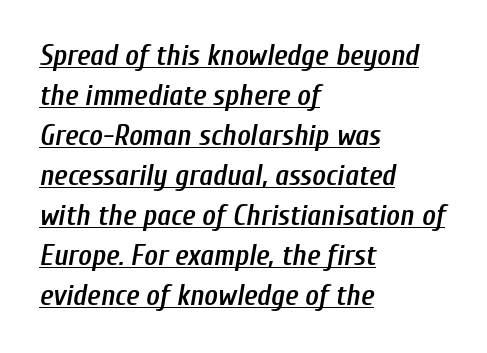
Students, observe: this is what conventionally led text looks like. Reading down the block, your eye returns to a fixed left position each line. The passage shown is underscored from start to finish. The rendering uses natural spacing where letterforms have individual widths.
